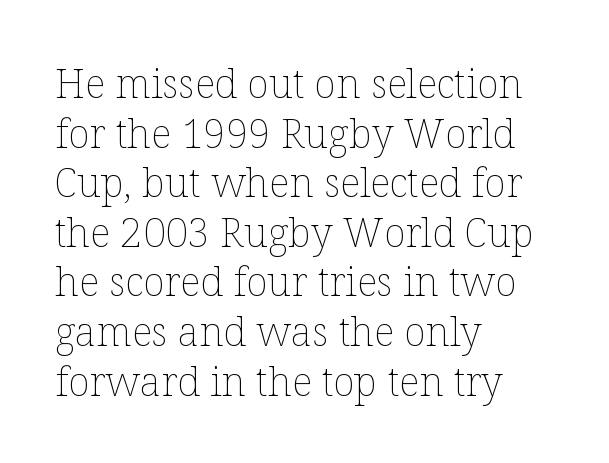
Q: Is the text bold? A: No.
Q: Is the text italic (slanted)? A: No, it is upright.
Q: Is the text underlined? A: No.
Q: How is the paragraph aligned? A: Left-aligned.
Q: Is the spacing between letters normal or unusually wide? A: Normal.
Q: Width (condensed, normal, or wide)? A: Normal.
Q: Stroke contrast? A: Low.
Q: x-height? A: Medium.
Q: Monospaced? A: No.
